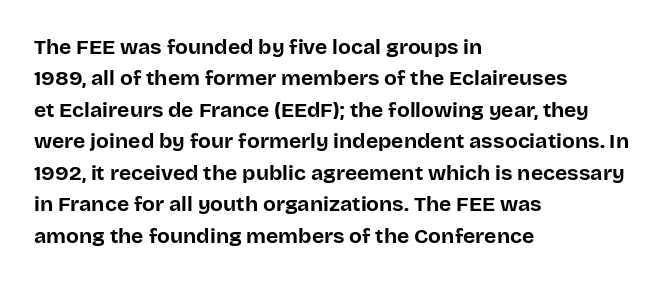
{"italic": "no", "bold": "yes", "underline": "no", "align": "left", "line_spacing": "normal", "line_spacing_ratio": 1.5, "letter_spacing": "normal", "letter_spacing_em": 0.0, "glyph_px": 21}
